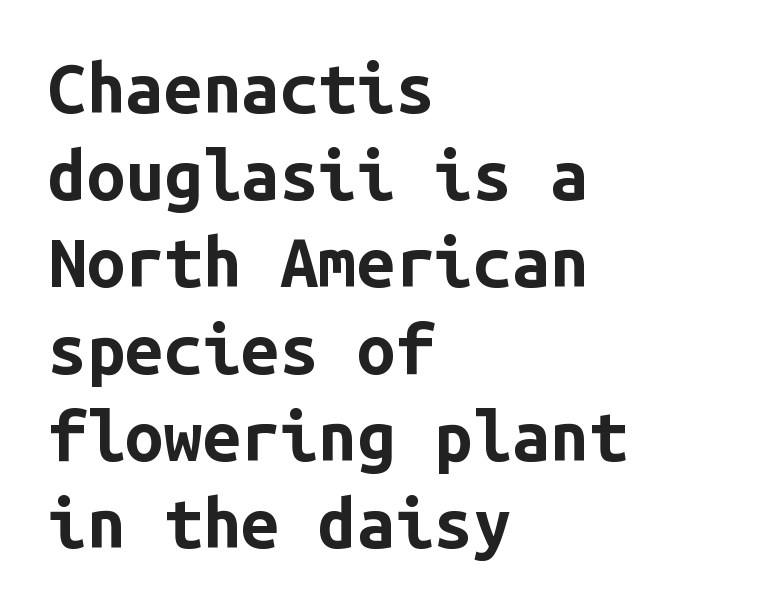
The image shows 69 px bold sans-serif type, upright, monospaced; set left-aligned, normal line spacing (1.26x), normal letter spacing, not underlined; low stroke contrast and a medium x-height.
